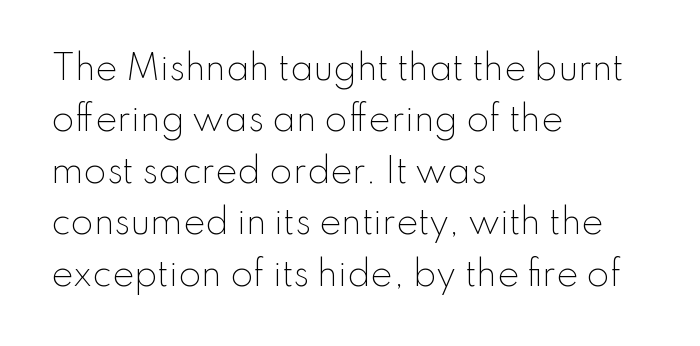
Q: Is the text bold? A: No.
Q: Is the text italic (slanted)? A: No, it is upright.
Q: Is the typeface a serif or a sans-serif typeface? A: Sans-serif.
Q: Is the text underlined? A: No.
Q: How is the paragraph aligned? A: Left-aligned.
Q: Is the spacing between letters normal or unusually wide? A: Normal.
Q: Is the spacing between lines tight, normal or loose? A: Normal.
Q: Width (condensed, normal, or wide)? A: Normal.
Q: Stroke contrast? A: Low.
Q: x-height? A: Small.
Q: Monospaced? A: No.
